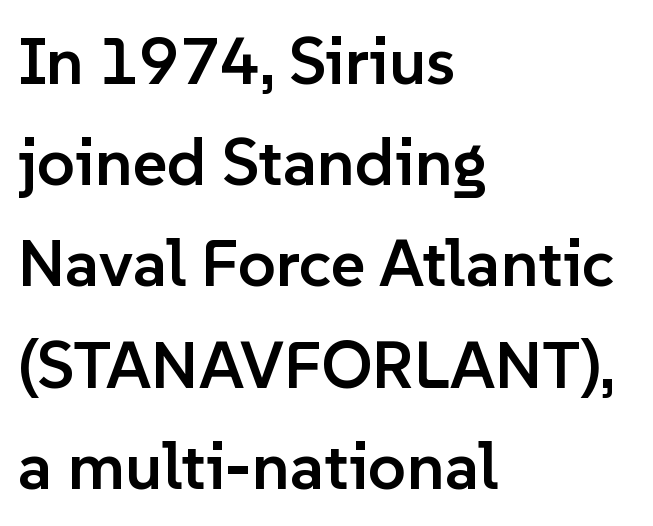
The image shows 67 px semibold sans-serif type, upright; set left-aligned, normal line spacing (1.51x), normal letter spacing, not underlined; low stroke contrast and a medium x-height.
